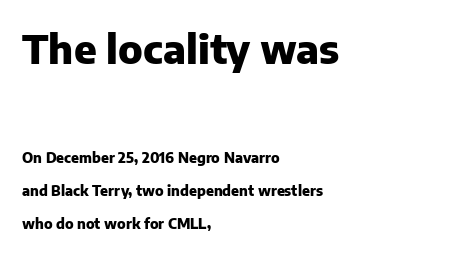
The first block has been scaled up relative to the second. Look at the stroke-to-counter ratio: heavy, a bold. Proportional: the letters do not fall into vertical columns. The horizontal fit of the characters is conventional and even.
